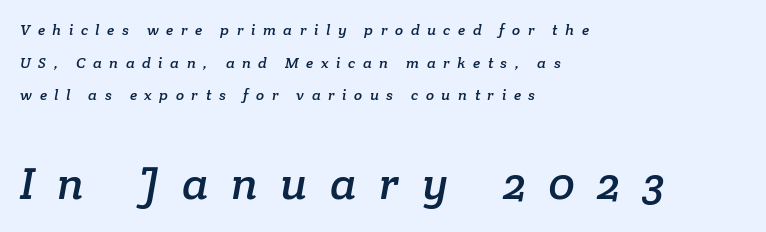
Any mark beneath the type? The region is blank. Observe the wide spacing: letters keep a clear distance from each other. Block two is the big one; block one sits smaller above it. How would I describe the line gaps? Wide and relaxed. Think of a printed novel: that variable character pitch is what you see here.
